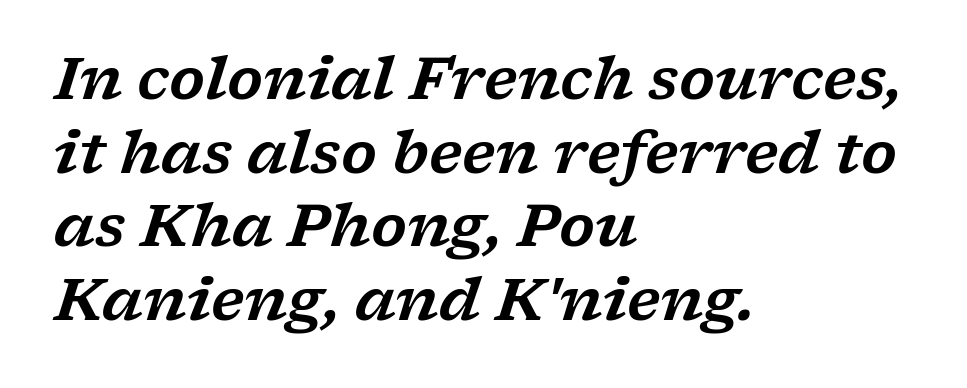
{"serif": "yes", "italic": "yes", "lean": "right", "slant_degrees": 17, "width": "wide", "stroke_contrast": "low", "x_height": "medium", "monospaced": "no", "underline": "no", "align": "left", "line_spacing": "normal", "line_spacing_ratio": 1.27, "letter_spacing": "normal", "letter_spacing_em": 0.0, "glyph_px": 58}
